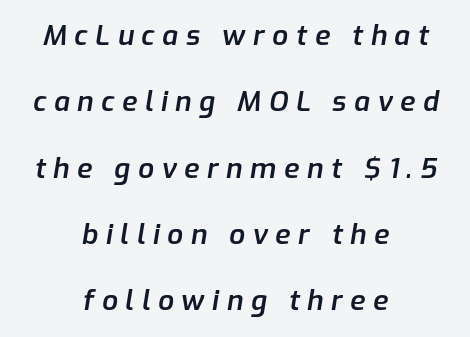
Q: Is the text bold? A: Semi-bold.
Q: Is the text italic (slanted)? A: Yes, it leans right by about 9 degrees.
Q: Is the text underlined? A: No.
Q: How is the paragraph aligned? A: Centered.
Q: Is the spacing between letters normal or unusually wide? A: Unusually wide.
Q: Is the spacing between lines tight, normal or loose? A: Loose.
Q: Width (condensed, normal, or wide)? A: Normal.
Q: Stroke contrast? A: Low.
Q: x-height? A: Medium.
Q: Monospaced? A: No.
